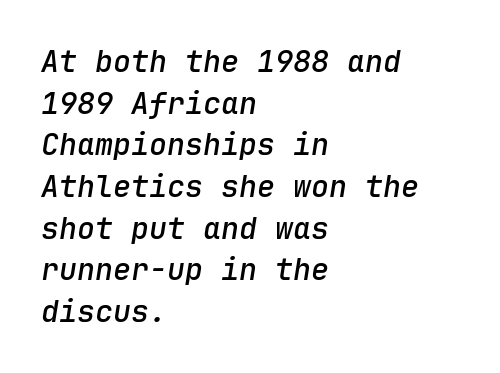
{"italic": "yes", "lean": "right", "slant_degrees": 9, "bold": "semi", "weight": "semibold", "width": "normal", "stroke_contrast": "low", "x_height": "medium", "monospaced": "yes", "underline": "no", "align": "left", "line_spacing": "normal", "line_spacing_ratio": 1.39, "letter_spacing": "normal", "letter_spacing_em": 0.0, "glyph_px": 30}
